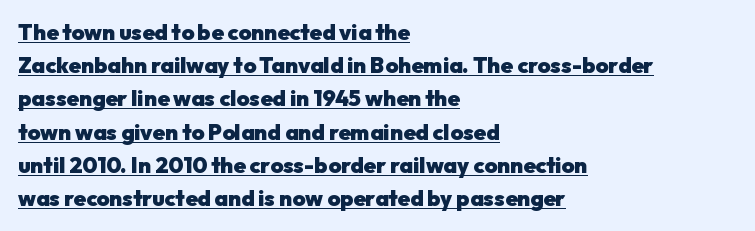
{"italic": "no", "bold": "yes", "underline": "yes", "align": "left", "line_spacing": "normal", "line_spacing_ratio": 1.51, "letter_spacing": "normal", "letter_spacing_em": 0.0, "glyph_px": 22}
